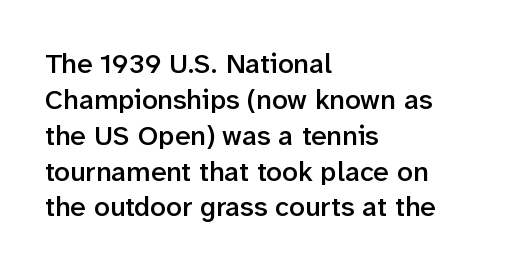
{"serif": "no", "italic": "no", "bold": "semi", "weight": "semibold", "width": "normal", "stroke_contrast": "low", "x_height": "medium", "monospaced": "no", "underline": "no", "align": "left", "line_spacing": "normal", "line_spacing_ratio": 1.28, "letter_spacing": "normal", "letter_spacing_em": 0.0, "glyph_px": 28}
